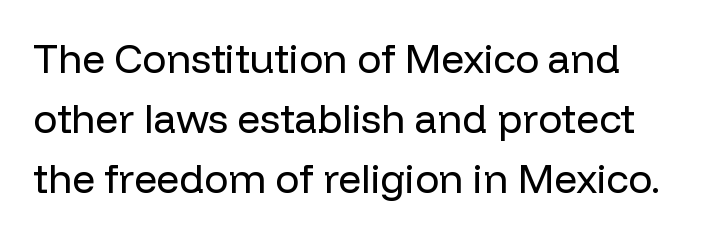
This sample has the flowing, uneven cadence of proportional lettering. Look at the bottom of the vertical strokes: they stop flat, with no serifs. Check the space under the baseline: it is left empty. Tracking value appears to be zero — textbook default spacing. Tall strokes in this sample are plumb rather than angled.
